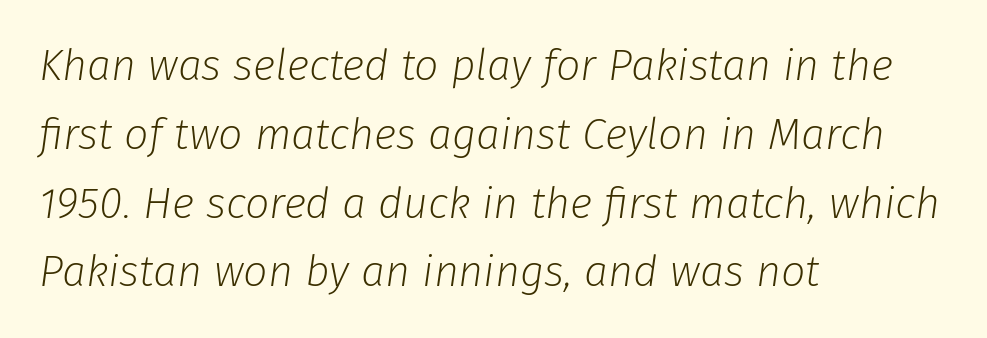
Which margin do the lines hug? The left one — the right edge is uneven. Lines of text with bare space underneath. Spacing verdict: proportional, widths tailored to each character. Observe the lean: these are italic letterforms.
